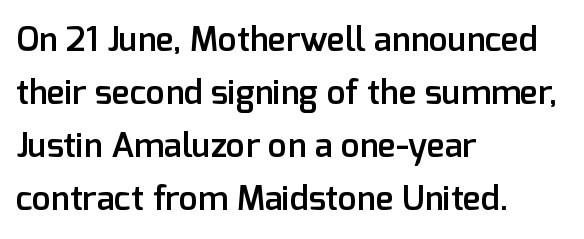
Q: Is the text bold? A: Semi-bold.
Q: Is the text italic (slanted)? A: No, it is upright.
Q: Is the typeface a serif or a sans-serif typeface? A: Sans-serif.
Q: Is the text underlined? A: No.
Q: How is the paragraph aligned? A: Left-aligned.
Q: Is the spacing between letters normal or unusually wide? A: Normal.
Q: Is the spacing between lines tight, normal or loose? A: Normal.
Q: Width (condensed, normal, or wide)? A: Normal.
Q: Stroke contrast? A: Low.
Q: x-height? A: Medium.
Q: Monospaced? A: No.
